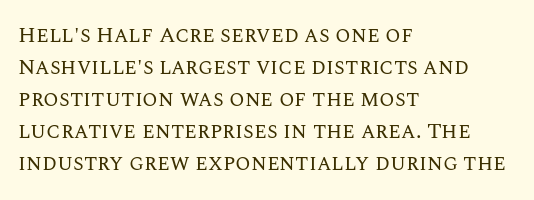
Weight: in the light-to-regular range. These lines keep a tight, regular rhythm from letter to letter. Any mark beneath the type? The region is blank. Left-aligned paragraph, ragged on the right. If you drew a line through each stem, it would be perfectly vertical. Honestly, the row spacing looks completely unremarkable.
